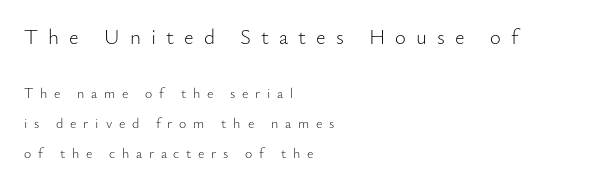
{"italic": "no", "bold": "no", "underline": "no", "align": "left", "line_spacing": "loose", "line_spacing_ratio": 2.12, "letter_spacing": "wide", "letter_spacing_em": 0.48, "larger_block": "first", "size_ratio": 1.5, "glyph_px": 21}
